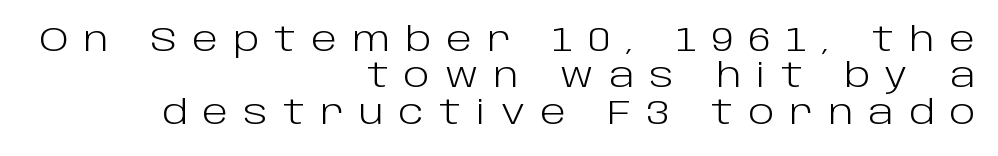
{"serif": "no", "italic": "no", "bold": "no", "weight": "light", "width": "normal", "stroke_contrast": "low", "x_height": "large", "monospaced": "no", "underline": "no", "align": "right", "line_spacing": "tight", "line_spacing_ratio": 1.07, "letter_spacing": "wide", "letter_spacing_em": 0.45, "glyph_px": 34}
